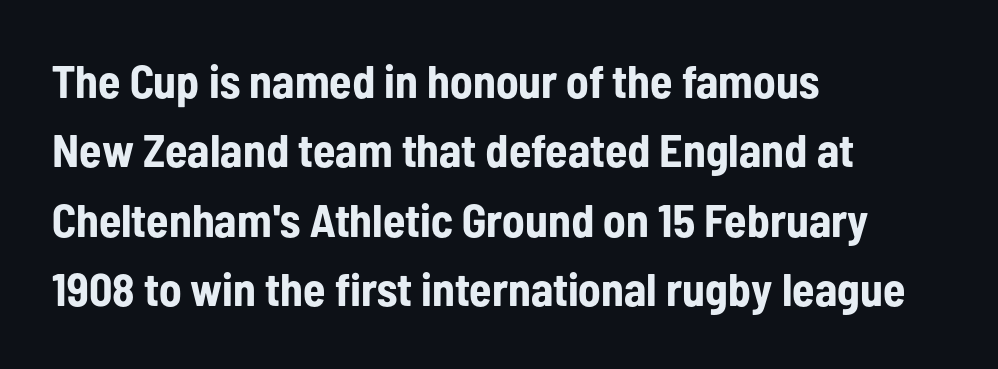
The image shows 46 px bold, condensed sans-serif type, upright; set left-aligned, normal line spacing (1.51x), normal letter spacing, not underlined; low stroke contrast and a medium x-height.
